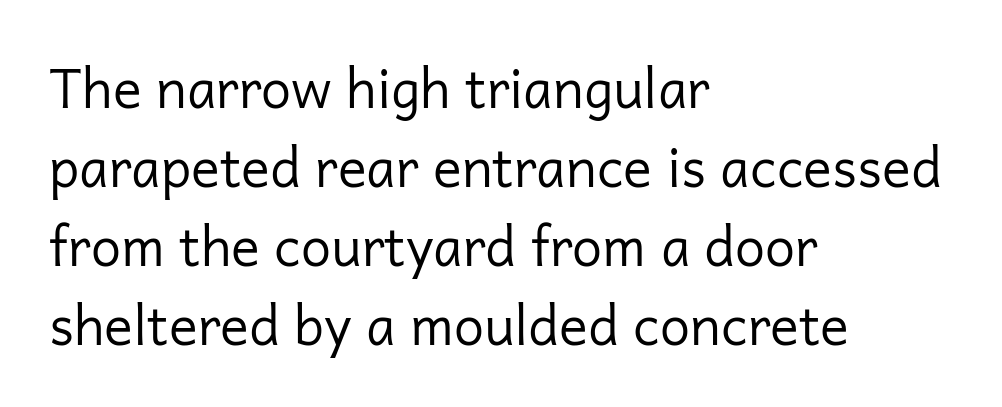
{"serif": "no", "italic": "no", "bold": "no", "weight": "regular", "width": "normal", "stroke_contrast": "low", "x_height": "medium", "monospaced": "no", "underline": "no", "align": "left", "line_spacing": "normal", "line_spacing_ratio": 1.46, "letter_spacing": "normal", "letter_spacing_em": 0.0, "glyph_px": 54}
